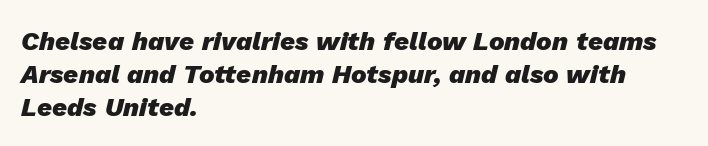
{"italic": "yes", "lean": "right", "slant_degrees": 13, "bold": "yes", "underline": "no", "align": "left", "line_spacing": "normal", "line_spacing_ratio": 1.26, "letter_spacing": "normal", "letter_spacing_em": 0.0, "glyph_px": 26}
